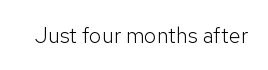
The space directly below the letters is spotless. Quick note: not italic, upright. The line texture is even and compact thanks to regular tracking. These glyphs show unthickened strokes, regular width or finer.
